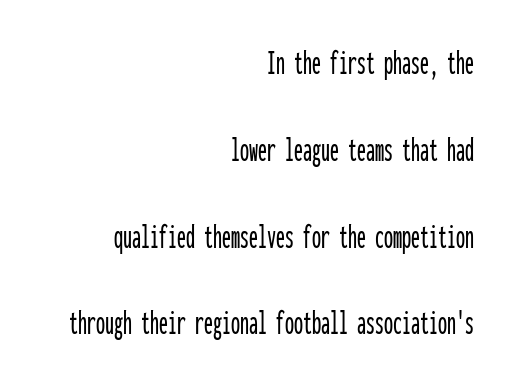
{"serif": "no", "italic": "no", "width": "condensed", "stroke_contrast": "low", "x_height": "medium", "monospaced": "yes", "underline": "no", "align": "right", "line_spacing": "loose", "line_spacing_ratio": 2.41, "letter_spacing": "normal", "letter_spacing_em": 0.0, "glyph_px": 36}
